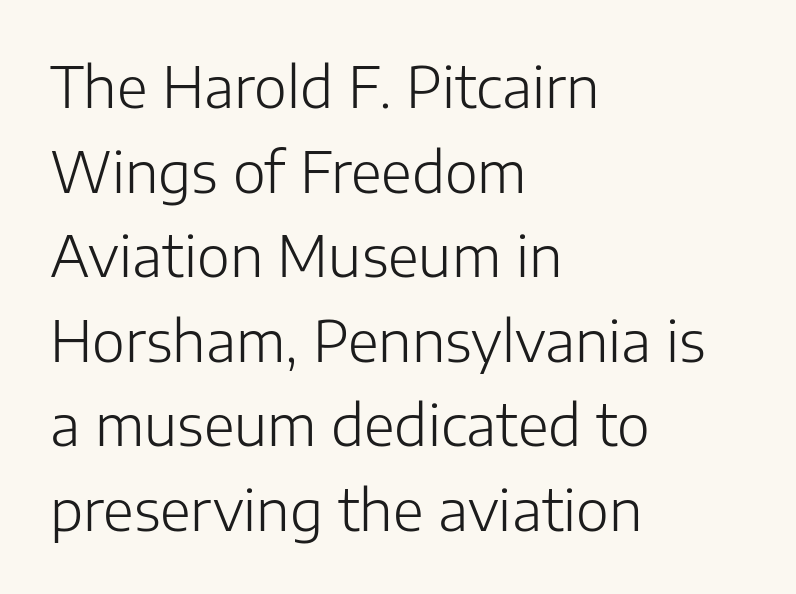
Each new line begins a customary step beneath the previous one. Characters remain perfectly vertical along every line. Tracking here is standard; glyphs follow each other at the usual distance. Anything drawn beneath the words? Only blank space.
